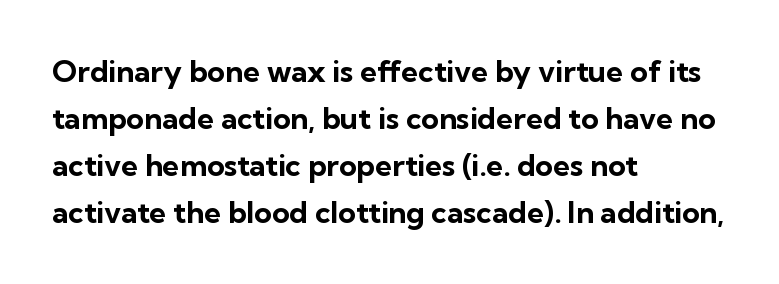
The letters stand upright; this is a roman face. Layout note: lines flush left. The face used here is rendered with its standard letterfit. Decoration check: the copy has no underline. Varying glyph widths throughout — classic text-font behaviour. Strong, thick strokes mark this as bold type.
